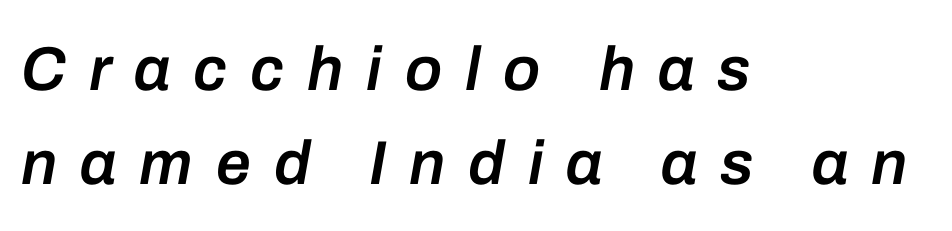
The rendering anchors every line to the left-hand side. Its strokes are somewhat broadened, the hallmark of semibold type. Compared with ordinary roman type, these characters are visibly tilted. The passage shown is not underscored anywhere.
